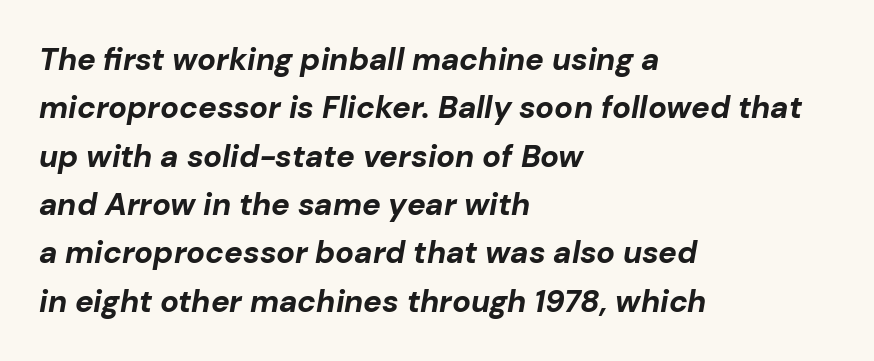
Character widths vary here, with narrow letters taking less room than wide ones. Descenders hang freely into open space. The gaps between neighbouring characters are ordinary and unremarkable. These lines stack with their left ends in a neat column. The characters look thick and weighty, a clear bold. This sample uses an oblique cut, with every glyph tilted off the vertical.
